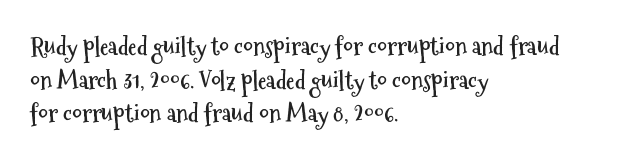
{"italic": "no", "bold": "yes", "underline": "no", "align": "left", "line_spacing": "normal", "line_spacing_ratio": 1.4, "letter_spacing": "normal", "letter_spacing_em": 0.0, "glyph_px": 24}
